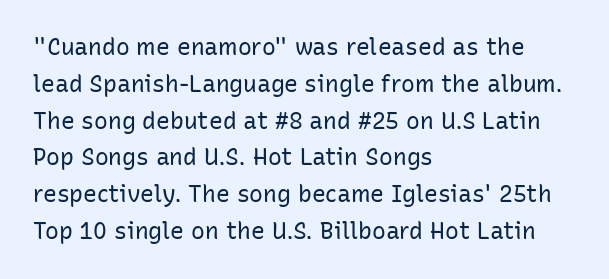
{"italic": "no", "bold": "no", "underline": "no", "align": "left", "line_spacing": "normal", "line_spacing_ratio": 1.6, "letter_spacing": "normal", "letter_spacing_em": 0.0, "glyph_px": 23}
